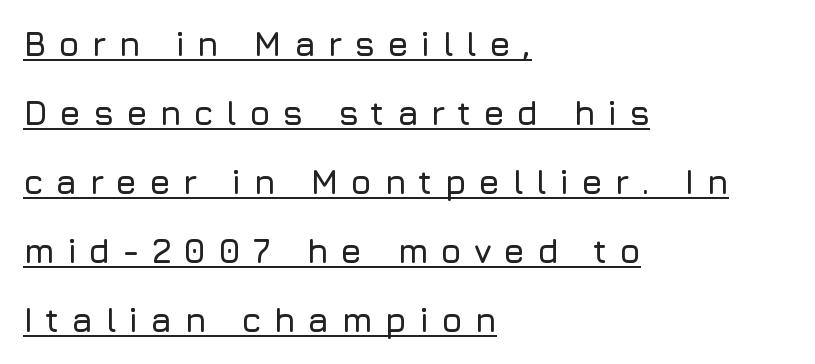
{"serif": "no", "italic": "no", "width": "normal", "stroke_contrast": "low", "x_height": "medium", "monospaced": "no", "underline": "yes", "align": "left", "line_spacing": "loose", "line_spacing_ratio": 2.03, "letter_spacing": "wide", "letter_spacing_em": 0.35, "glyph_px": 34}
